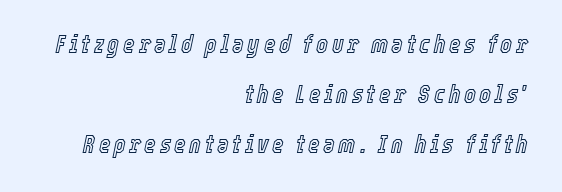
Q: Is the text italic (slanted)? A: Yes, it leans right by about 12 degrees.
Q: Is the text underlined? A: No.
Q: How is the paragraph aligned? A: Right-aligned.
Q: Is the spacing between lines tight, normal or loose? A: Loose.
